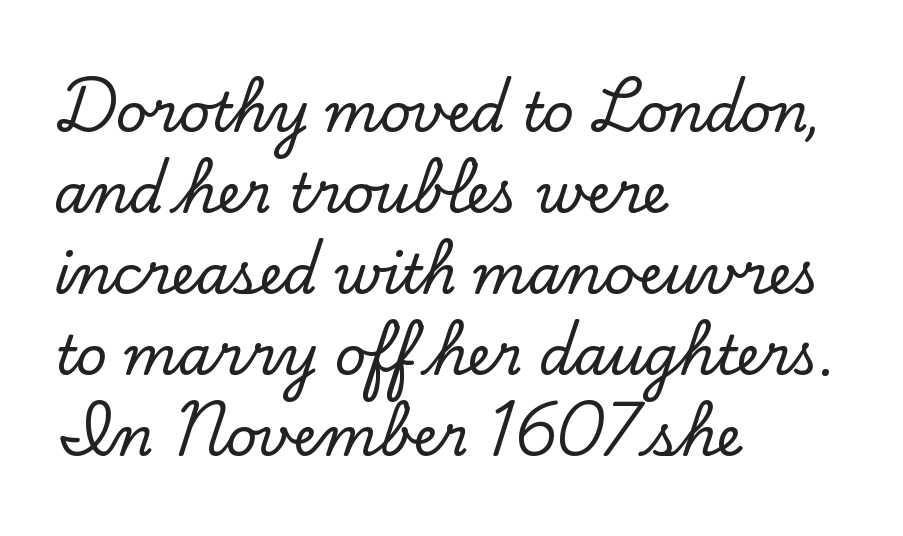
The image shows 54 px serif type; set left-aligned, normal line spacing (1.5x), normal letter spacing, not underlined; low stroke contrast and a small x-height.
